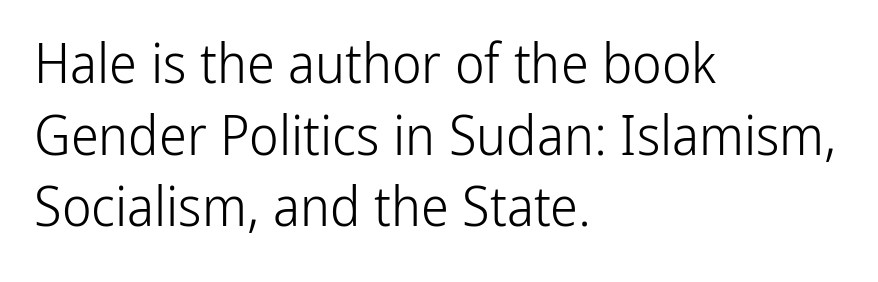
Q: Is the text bold? A: No.
Q: Is the text italic (slanted)? A: No, it is upright.
Q: Is the typeface a serif or a sans-serif typeface? A: Sans-serif.
Q: Is the text underlined? A: No.
Q: How is the paragraph aligned? A: Left-aligned.
Q: Is the spacing between letters normal or unusually wide? A: Normal.
Q: Is the spacing between lines tight, normal or loose? A: Normal.
Q: Width (condensed, normal, or wide)? A: Condensed.
Q: Stroke contrast? A: Low.
Q: x-height? A: Medium.
Q: Monospaced? A: No.
